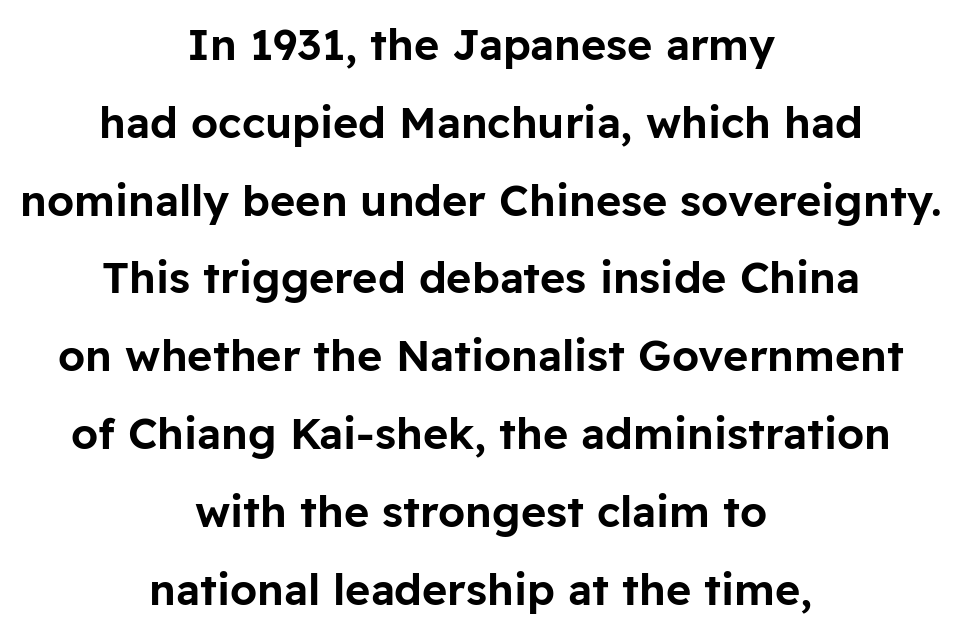
{"serif": "no", "italic": "no", "width": "normal", "stroke_contrast": "low", "x_height": "medium", "monospaced": "no", "underline": "no", "align": "center", "line_spacing_ratio": 1.81, "letter_spacing": "normal", "letter_spacing_em": 0.0, "glyph_px": 43}
